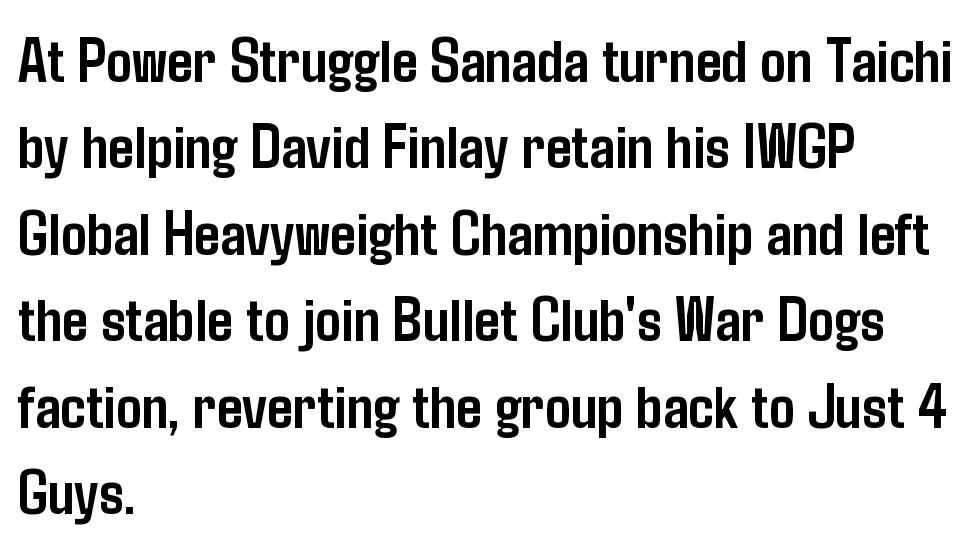
Where is the straight margin? On the left. Each letter keeps its own natural width here, so spacing adapts to shape. How would I describe the line gaps? Plain and ordinary. The glyphs are unaccompanied by any horizontal stroke below them.
